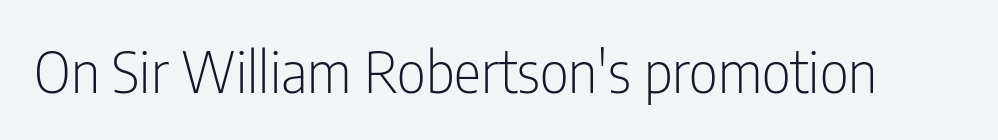
The face used here is proportionally spaced, like ordinary book or web type. Italic? Not at all — the glyphs are vertical. Tracking here is standard; glyphs follow each other at the usual distance. Nope, no serifs anywhere on these letters. The font is comparable to plain body text, perhaps lighter. Type without underlining.
